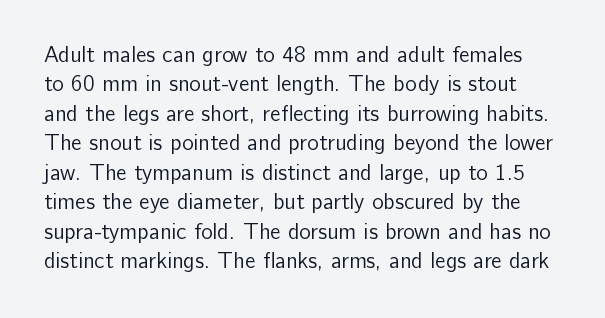
{"italic": "no", "bold": "no", "underline": "no", "line_spacing": "normal", "line_spacing_ratio": 1.34, "letter_spacing": "normal", "letter_spacing_em": 0.0, "glyph_px": 22}
